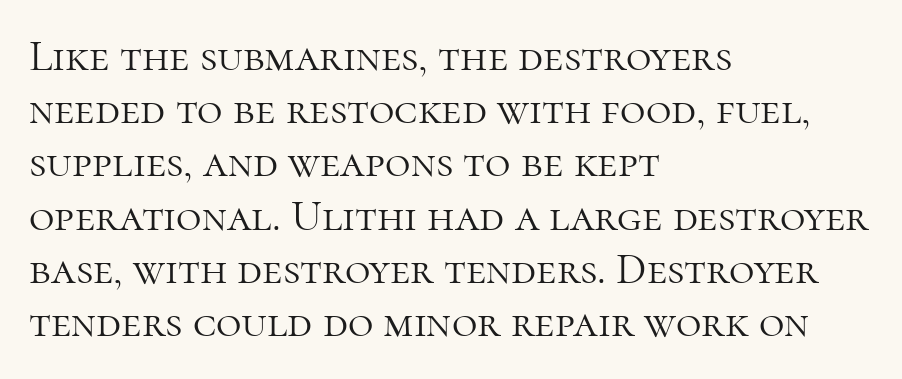
{"serif": "yes", "italic": "no", "bold": "no", "weight": "light", "width": "normal", "stroke_contrast": "high", "x_height": "medium", "monospaced": "no", "underline": "no", "align": "left", "line_spacing_ratio": 1.21, "letter_spacing": "normal", "letter_spacing_em": 0.0, "glyph_px": 44}
